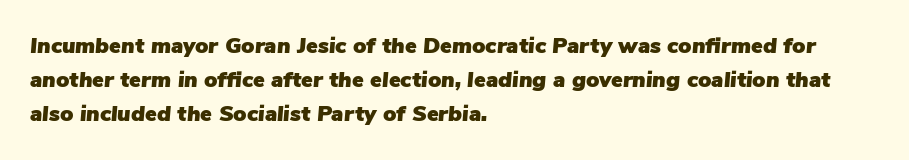
The image shows 22 px text type, italic (leaning right); set left-aligned, normal line spacing (1.55x), normal letter spacing, not underlined.
